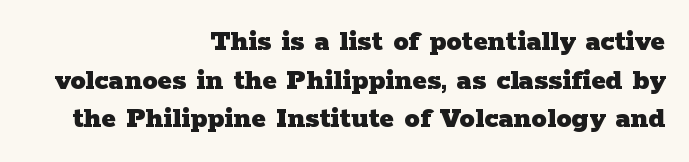
{"serif": "yes", "italic": "no", "bold": "yes", "weight": "heavy", "width": "wide", "stroke_contrast": "low", "x_height": "medium", "monospaced": "no", "underline": "no", "align": "right", "line_spacing": "normal", "line_spacing_ratio": 1.25, "letter_spacing": "normal", "letter_spacing_em": 0.0, "glyph_px": 31}
